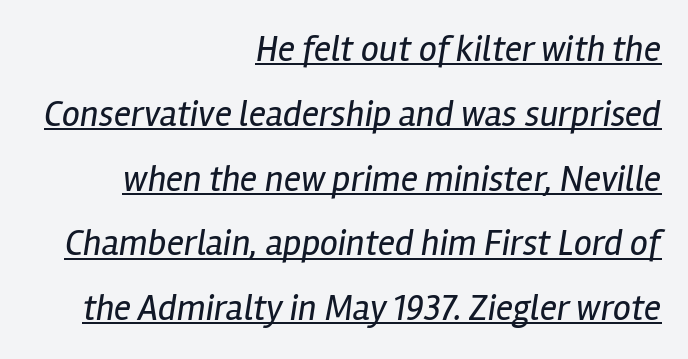
Think standard paragraph weight, or any step lighter than that. The letterforms sit shoulder to shoulder at normal distance. Line ends are locked; line starts wander. Rendered with sloped, italic letterforms. Each line of the rendering has a horizontal stroke beneath the glyphs.
